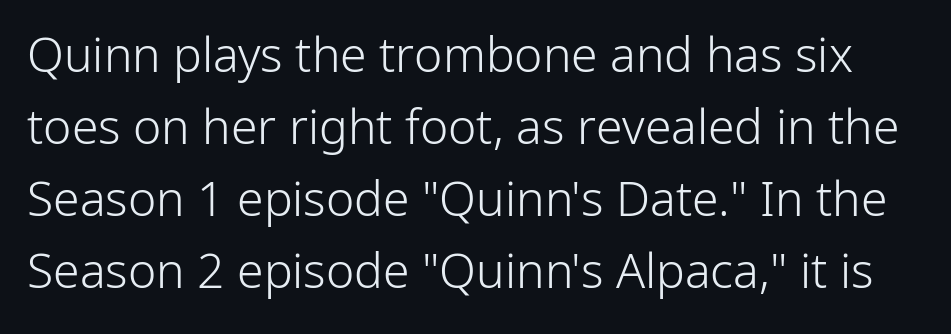
The image shows 48 px light sans-serif type, upright; set normal line spacing (1.5x), normal letter spacing, not underlined; low stroke contrast and a medium x-height.
